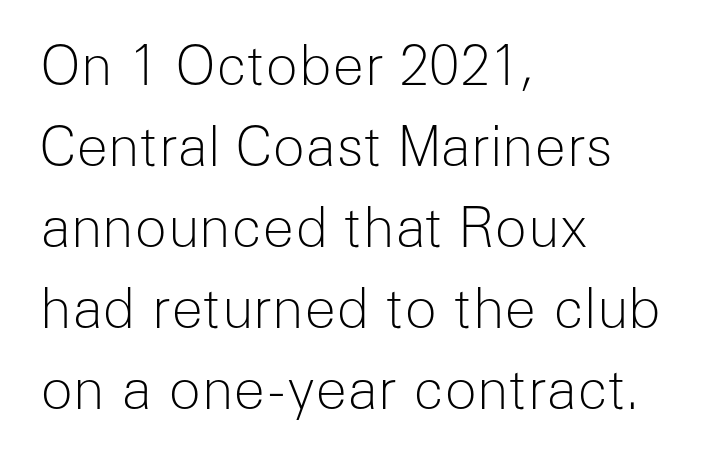
{"serif": "no", "italic": "no", "bold": "no", "weight": "light", "width": "normal", "stroke_contrast": "low", "x_height": "medium", "monospaced": "no", "underline": "no", "align": "left", "line_spacing": "normal", "line_spacing_ratio": 1.5, "letter_spacing": "normal", "letter_spacing_em": 0.0, "glyph_px": 54}
